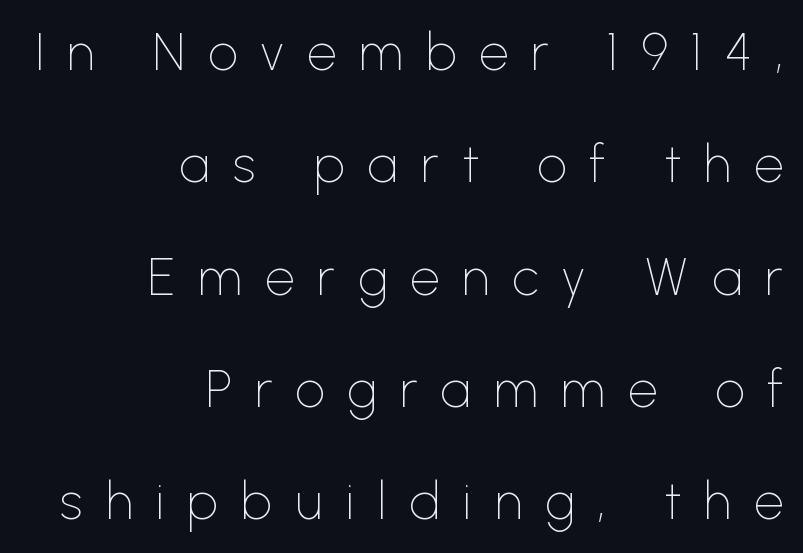
The image shows 52 px thin sans-serif type, upright; set right-aligned, loose line spacing (2.16x), unusually wide letter spacing (+0.44 em), not underlined; low stroke contrast and a medium x-height.
